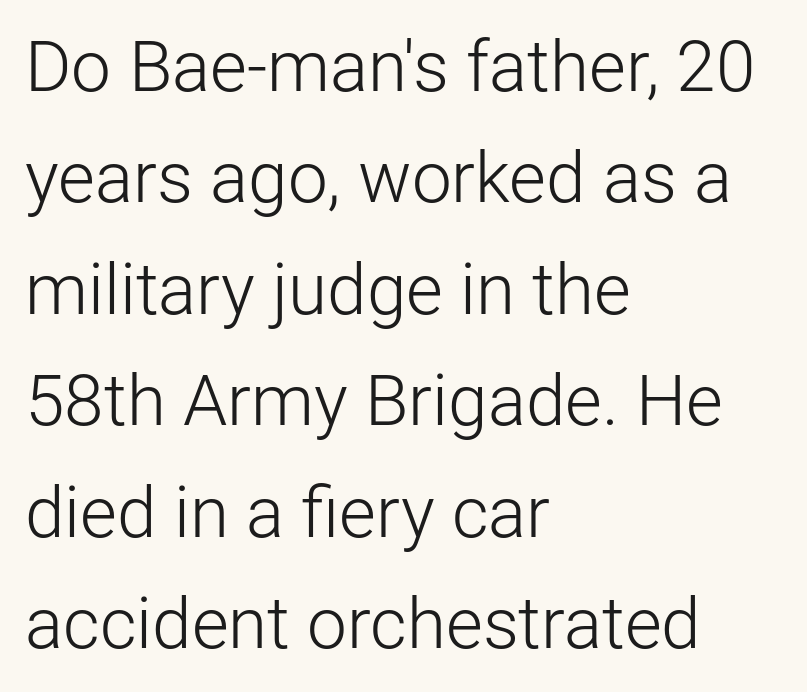
Q: Is the text bold? A: No.
Q: Is the text italic (slanted)? A: No, it is upright.
Q: Is the typeface a serif or a sans-serif typeface? A: Sans-serif.
Q: Is the text underlined? A: No.
Q: How is the paragraph aligned? A: Left-aligned.
Q: Is the spacing between letters normal or unusually wide? A: Normal.
Q: Is the spacing between lines tight, normal or loose? A: Normal.
Q: Width (condensed, normal, or wide)? A: Normal.
Q: Stroke contrast? A: Low.
Q: x-height? A: Medium.
Q: Monospaced? A: No.
